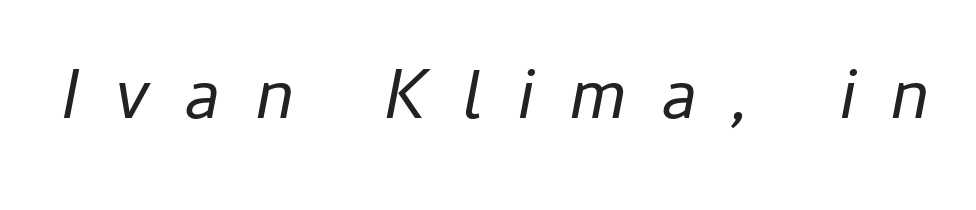
The tracking jumps out immediately: characters are airy and widely separated. Slanted lettering throughout. Type without underlining. Compared with a typical body face, this is equally light or lighter still.
